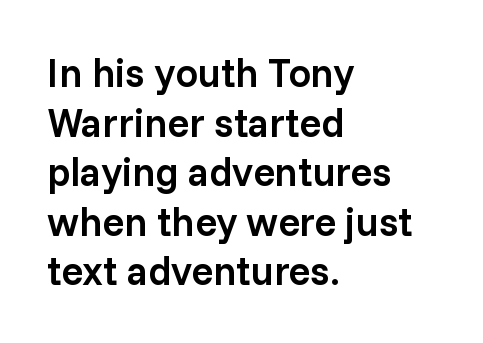
Q: Is the text bold? A: Semi-bold.
Q: Is the text italic (slanted)? A: No, it is upright.
Q: Is the typeface a serif or a sans-serif typeface? A: Sans-serif.
Q: Is the text underlined? A: No.
Q: How is the paragraph aligned? A: Left-aligned.
Q: Is the spacing between letters normal or unusually wide? A: Normal.
Q: Width (condensed, normal, or wide)? A: Normal.
Q: Stroke contrast? A: Low.
Q: x-height? A: Medium.
Q: Monospaced? A: No.
